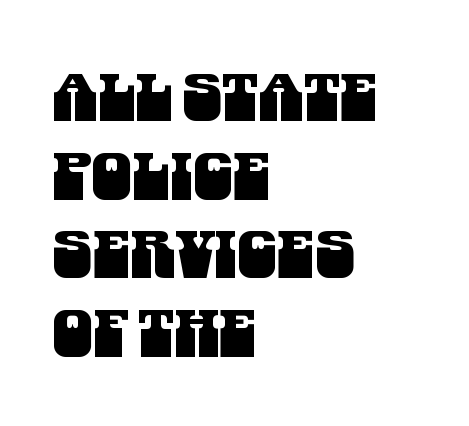
The line texture is even and compact thanks to regular tracking. The baseline area is clear. Horizontal alignment here is leftward, the default for most running prose. You could not count columns in this text — the font is proportionally spaced. The passage shown is typeset with a sans-serif family.
